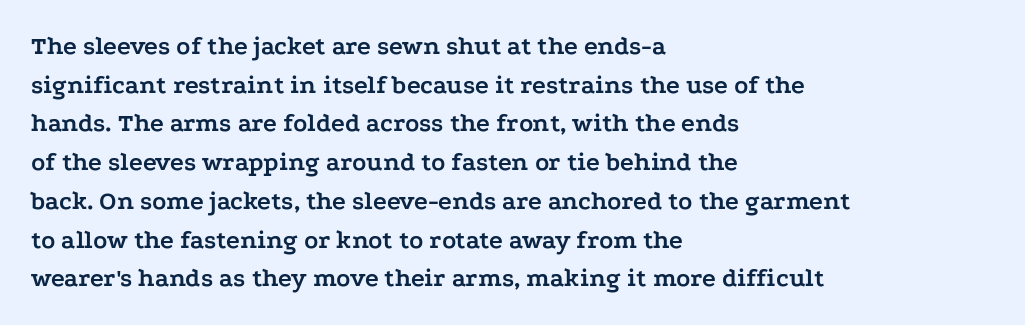
Leading: standard. Glyph-to-glyph distance matches everyday printed text. The face used here has the dense, thick strokes of a bold. These lines stack with their left ends in a neat column.
